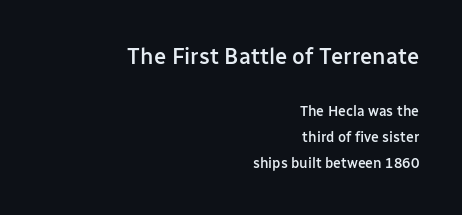
The image shows 22 px text type, upright; set right-aligned, line spacing 1.86x, normal letter spacing, not underlined; the first (top) block is 1.57x larger.
